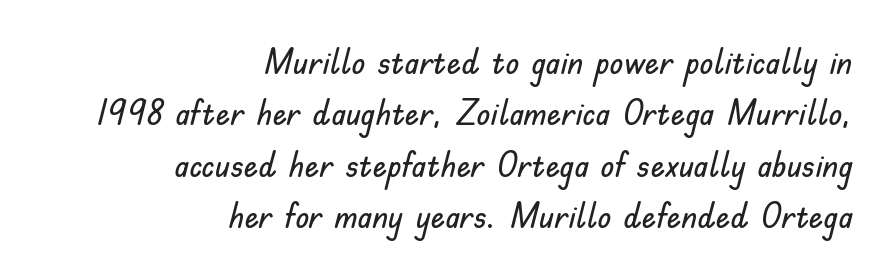
The string is rendered with underlining switched off. This sample has the flowing, uneven cadence of proportional lettering. Letterform terminals end flat and unadorned throughout the passage. Horizontally, the lines are justified to the trailing edge only.
